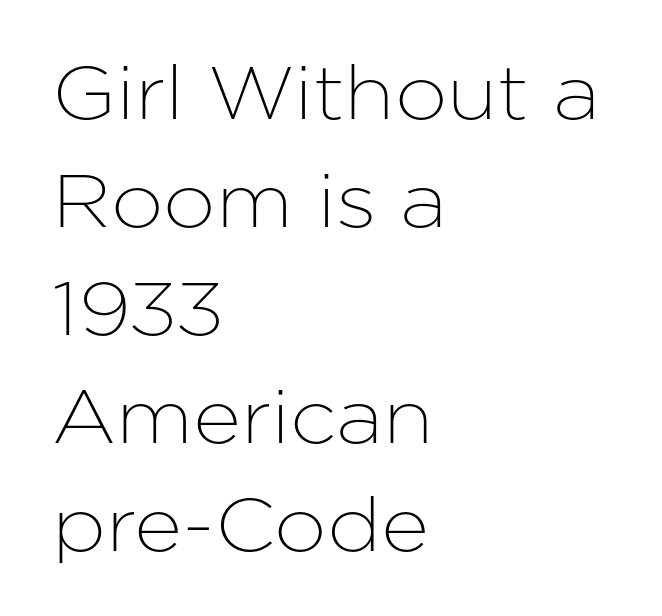
{"serif": "no", "italic": "no", "width": "normal", "stroke_contrast": "low", "x_height": "medium", "monospaced": "no", "underline": "no", "align": "left", "line_spacing": "normal", "line_spacing_ratio": 1.44, "letter_spacing": "normal", "letter_spacing_em": 0.0, "glyph_px": 75}
